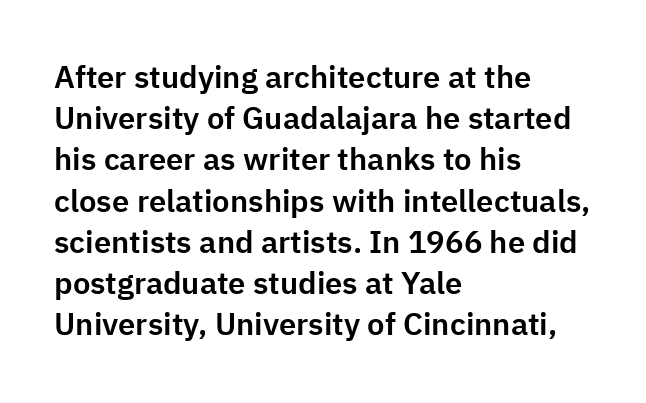
Is there any slant? The stems are plumb. What's the leading like? Ordinary, nothing unusual. Think of a printed novel: that variable character pitch is what you see here. There is no visible air inserted between adjacent glyphs. Font category for this specimen: sans-serif.
